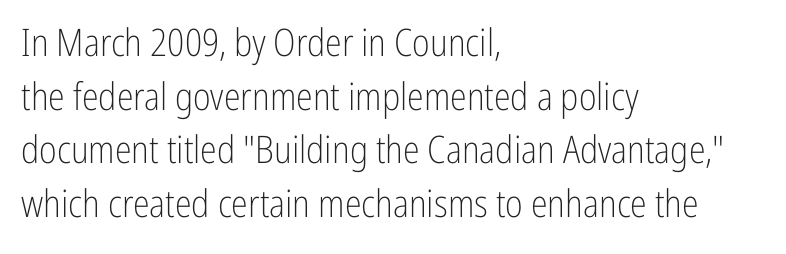
Here the designer chose a conventional face with non-uniform glyph widths. Teacher's note: observe the even left margin — that is flush-left alignment. Underline: absent. These lines sit exactly where default settings would place them. Compared with a typical body face, this is equally light or lighter still.
